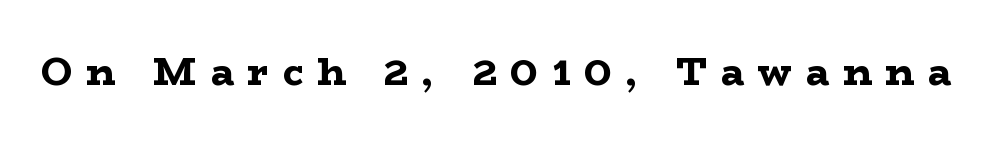
{"serif": "yes", "italic": "no", "bold": "yes", "weight": "bold", "width": "wide", "stroke_contrast": "low", "x_height": "medium", "monospaced": "no", "underline": "no", "letter_spacing": "wide", "letter_spacing_em": 0.34, "glyph_px": 39}
